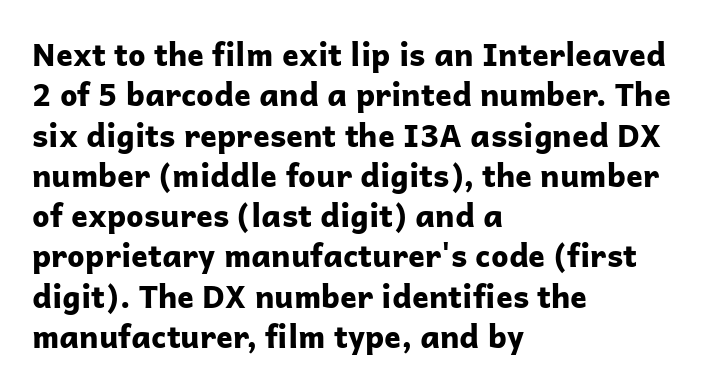
Q: Is the text bold? A: Yes.
Q: Is the text italic (slanted)? A: No, it is upright.
Q: Is the typeface a serif or a sans-serif typeface? A: Sans-serif.
Q: Is the text underlined? A: No.
Q: How is the paragraph aligned? A: Left-aligned.
Q: Is the spacing between letters normal or unusually wide? A: Normal.
Q: Is the spacing between lines tight, normal or loose? A: Normal.
Q: Width (condensed, normal, or wide)? A: Normal.
Q: Stroke contrast? A: Low.
Q: x-height? A: Medium.
Q: Monospaced? A: No.
